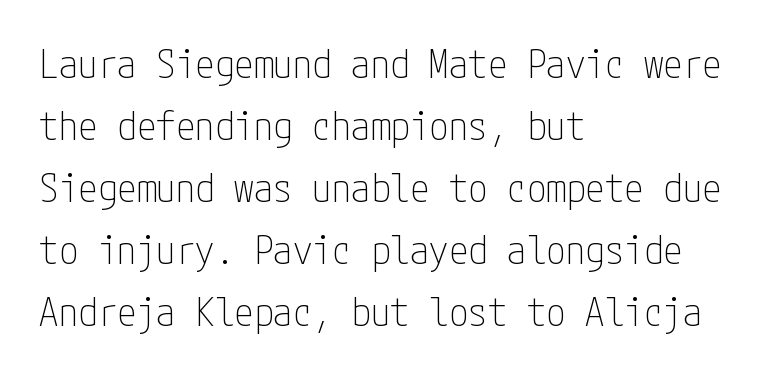
{"serif": "no", "italic": "no", "bold": "no", "weight": "thin", "width": "condensed", "stroke_contrast": "low", "x_height": "medium", "underline": "no", "align": "left", "line_spacing": "normal", "line_spacing_ratio": 1.59, "letter_spacing": "normal", "letter_spacing_em": 0.0, "glyph_px": 39}
